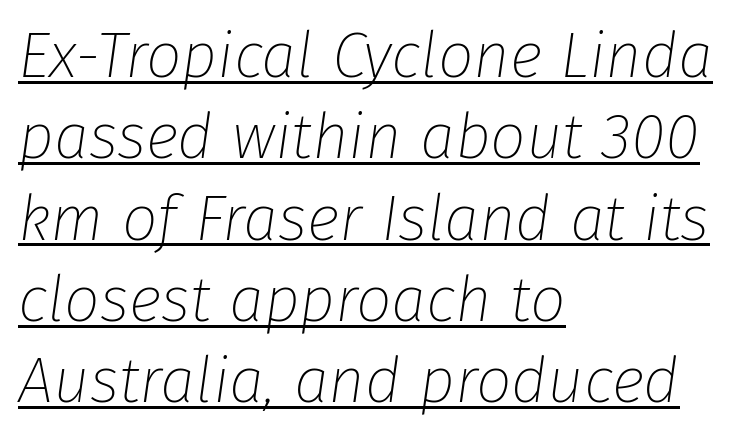
The image shows 63 px thin type, italic (leaning right); set left-aligned, normal line spacing (1.29x), normal letter spacing, underlined; low stroke contrast and a medium x-height.
